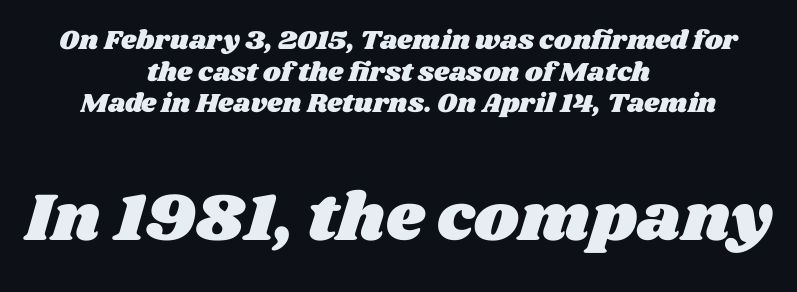
Students, note that the glyphs here touch the page at normal intervals. The setting favours the middle, as headings and verse often do. You get the small type first, then a jump to larger type. A clean baseline with only descenders dipping below it. The face used here is proportionally spaced, like ordinary book or web type.
